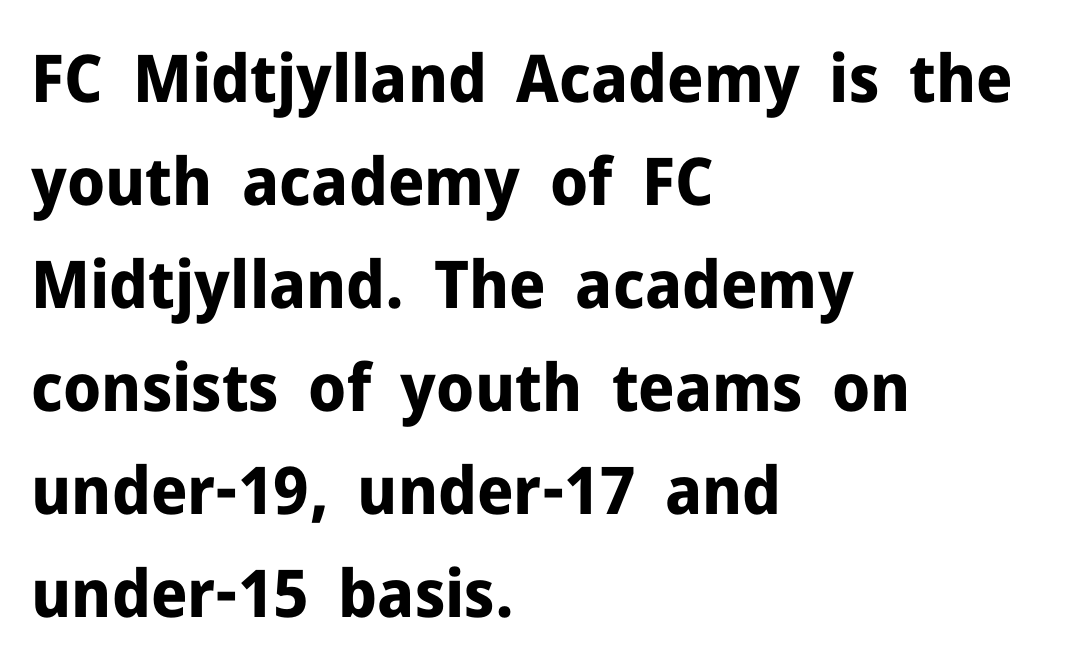
The image shows 66 px bold sans-serif type, upright; set left-aligned, normal line spacing (1.56x), normal letter spacing, not underlined; low stroke contrast and a medium x-height.
